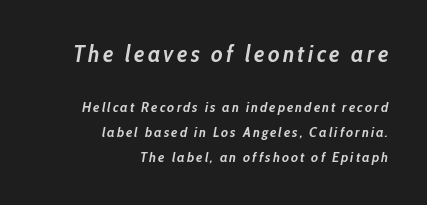
The passage shown is emphatically bold. Posture: slanted. Clear beneath every line of the passage. Notice how the passage keeps a crisp vertical edge on the right only. This layout puts the oversized block above and the modest block below.
